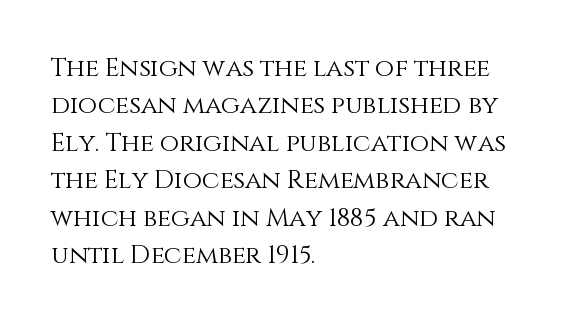
Q: Is the text bold? A: No.
Q: Is the text italic (slanted)? A: No, it is upright.
Q: Is the text underlined? A: No.
Q: How is the paragraph aligned? A: Left-aligned.
Q: Is the spacing between letters normal or unusually wide? A: Normal.
Q: Is the spacing between lines tight, normal or loose? A: Normal.
